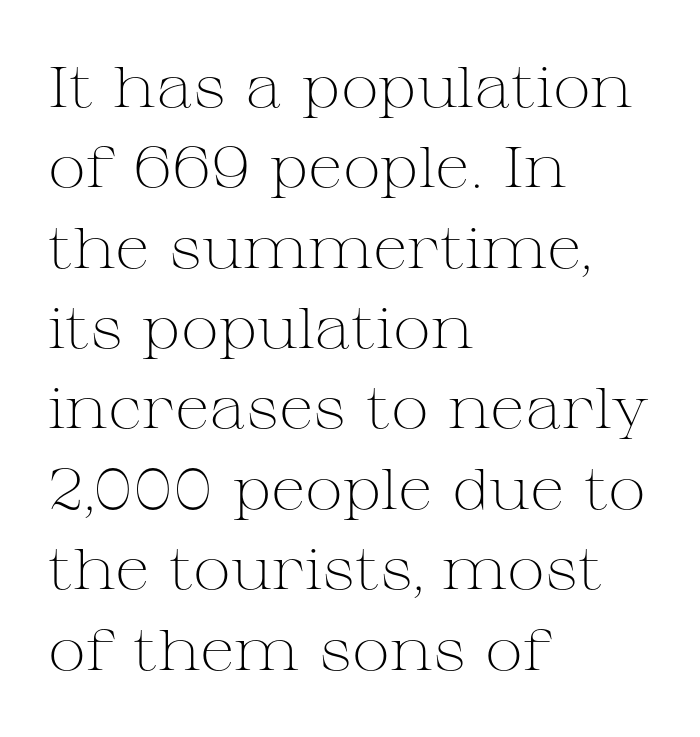
Q: Is the text bold? A: No.
Q: Is the text italic (slanted)? A: No, it is upright.
Q: Is the typeface a serif or a sans-serif typeface? A: Serif.
Q: Is the text underlined? A: No.
Q: How is the paragraph aligned? A: Left-aligned.
Q: Is the spacing between letters normal or unusually wide? A: Normal.
Q: Is the spacing between lines tight, normal or loose? A: Normal.
Q: Width (condensed, normal, or wide)? A: Wide.
Q: Stroke contrast? A: Medium.
Q: x-height? A: Medium.
Q: Monospaced? A: No.
